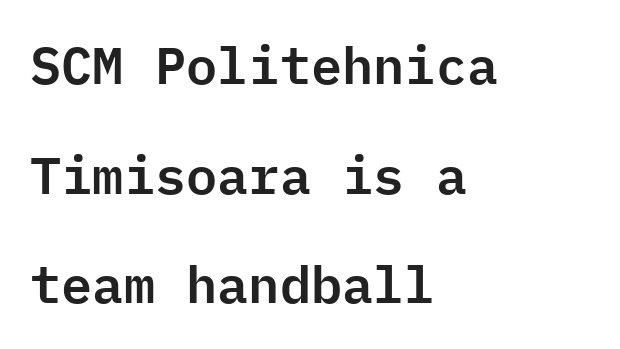
The image shows 52 px sans-serif type, upright, monospaced; set left-aligned, loose line spacing (2.11x), normal letter spacing, not underlined; low stroke contrast and a medium x-height.
